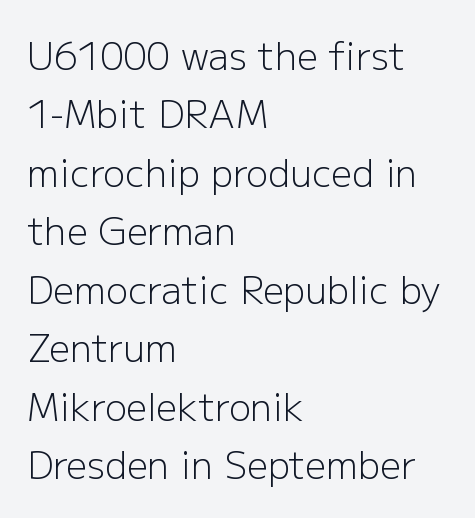
The image shows 37 px light sans-serif type, upright; set left-aligned, normal line spacing (1.58x), normal letter spacing, not underlined; low stroke contrast and a medium x-height.
